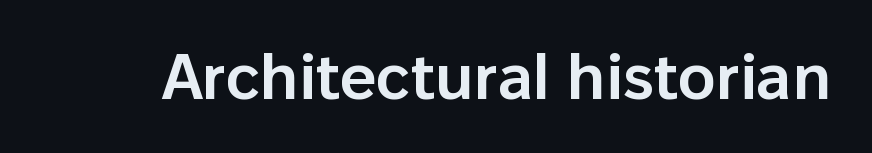
{"serif": "no", "italic": "no", "bold": "semi", "weight": "semibold", "width": "normal", "stroke_contrast": "low", "x_height": "medium", "monospaced": "no", "underline": "no", "letter_spacing": "normal", "letter_spacing_em": 0.0, "glyph_px": 64}
